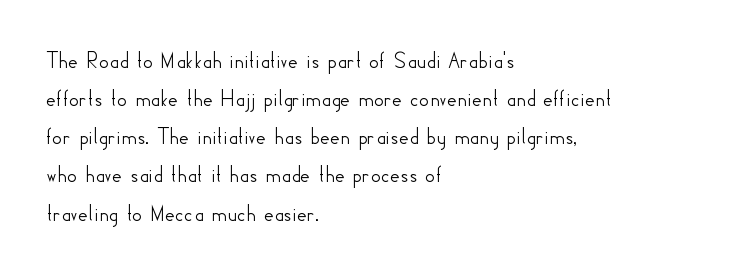
{"italic": "no", "underline": "no", "align": "left", "line_spacing": "normal", "line_spacing_ratio": 1.59, "letter_spacing": "normal", "letter_spacing_em": 0.0, "glyph_px": 24}
